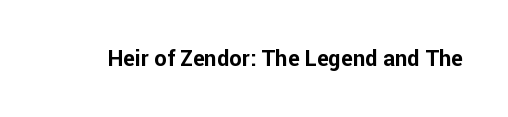
The image shows 22 px bold type, upright; set normal letter spacing, not underlined.
